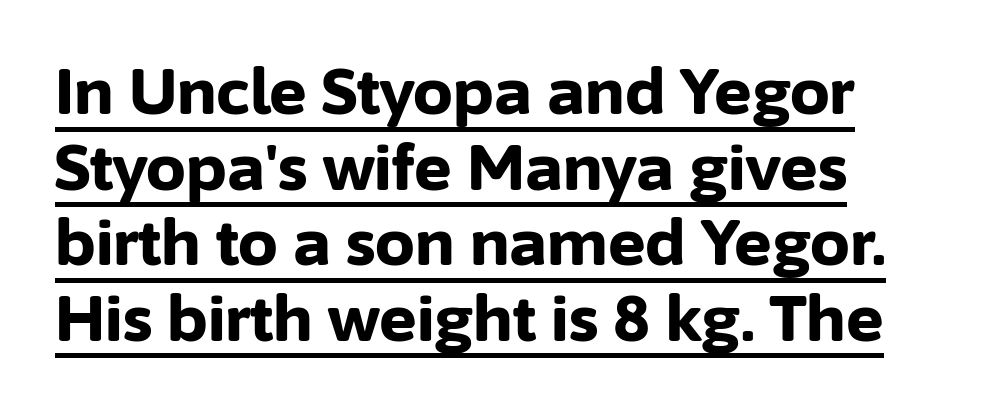
A roman cut, with each character standing at attention. Has an underline been added? It has. Every letter is thick-stroked: bold, no question. Does the type have serifs? No, each stem ends abruptly.
